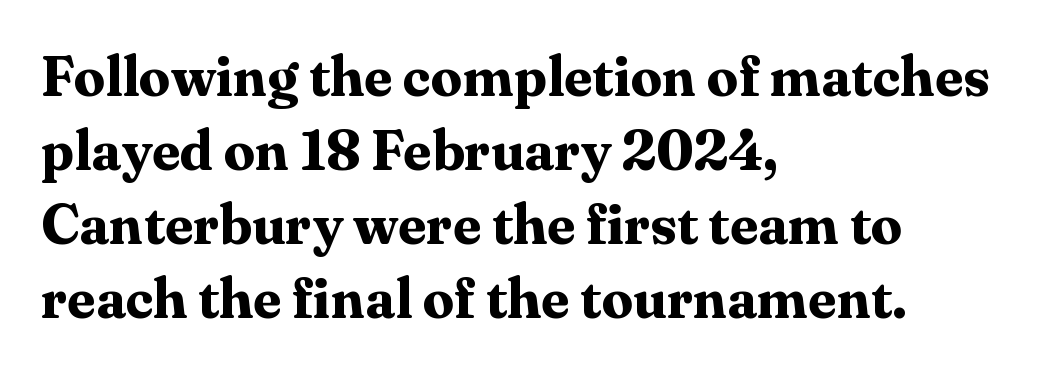
{"serif": "yes", "italic": "no", "bold": "yes", "weight": "bold", "width": "normal", "stroke_contrast": "medium", "x_height": "medium", "monospaced": "no", "underline": "no", "align": "left", "line_spacing": "normal", "line_spacing_ratio": 1.32, "letter_spacing": "normal", "letter_spacing_em": 0.0, "glyph_px": 56}
